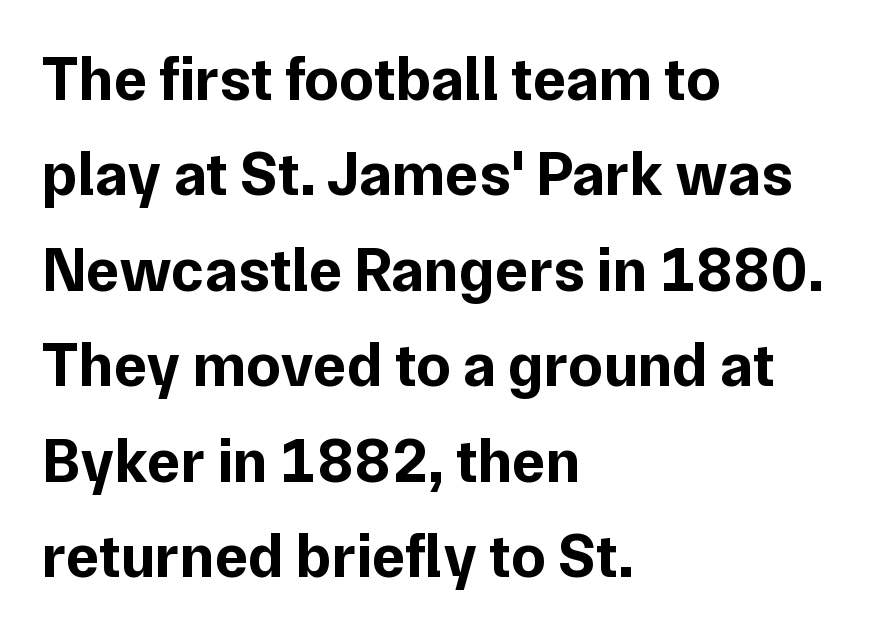
Q: Is the text bold? A: Yes.
Q: Is the text italic (slanted)? A: No, it is upright.
Q: Is the typeface a serif or a sans-serif typeface? A: Sans-serif.
Q: Is the text underlined? A: No.
Q: How is the paragraph aligned? A: Left-aligned.
Q: Is the spacing between letters normal or unusually wide? A: Normal.
Q: Is the spacing between lines tight, normal or loose? A: Normal.
Q: Width (condensed, normal, or wide)? A: Normal.
Q: Stroke contrast? A: Low.
Q: x-height? A: Medium.
Q: Monospaced? A: No.
